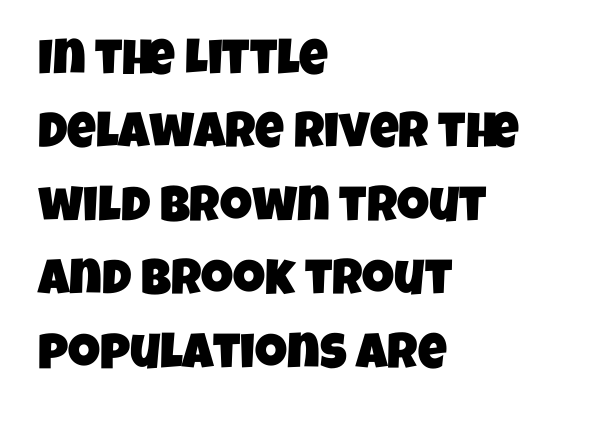
Do the characters align in a grid? No, the font is proportional. Line spacing here is normal. Alignment: flush left. Spacing between characters is what you'd get straight out of the box. The specimen omits any rule beneath the text block's lines. Type style note: lacks serifs.
